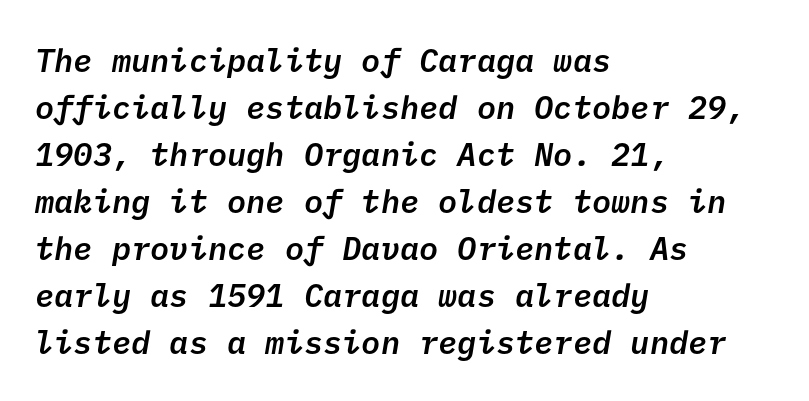
{"serif": "no", "bold": "semi", "weight": "semibold", "width": "normal", "stroke_contrast": "low", "x_height": "medium", "underline": "no", "align": "left", "line_spacing": "normal", "line_spacing_ratio": 1.47, "letter_spacing": "normal", "letter_spacing_em": 0.0, "glyph_px": 32}
